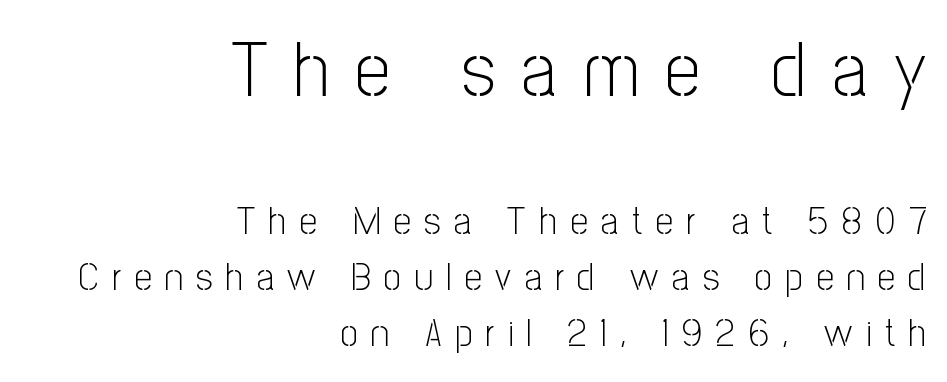
{"serif": "no", "italic": "no", "bold": "no", "weight": "light", "width": "condensed", "stroke_contrast": "low", "x_height": "medium", "monospaced": "no", "underline": "no", "align": "right", "line_spacing": "normal", "line_spacing_ratio": 1.44, "letter_spacing": "wide", "letter_spacing_em": 0.34, "larger_block": "first", "size_ratio": 2.0, "glyph_px": 78}
